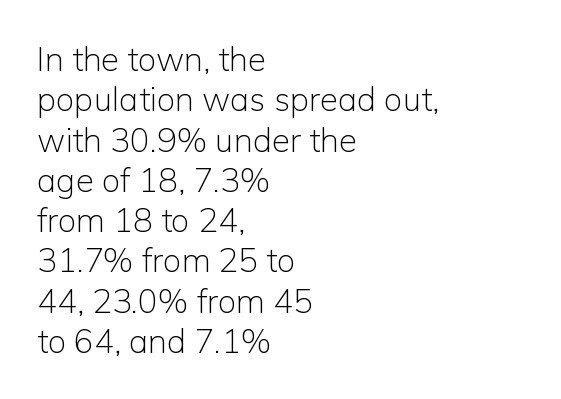
Which margin do the lines hug? The left one — the right edge is uneven. Rendered with straight, roman letterforms. The letters advance in unequal steps, a hallmark of proportional type. The type is set solid horizontally, with unmodified tracking.
